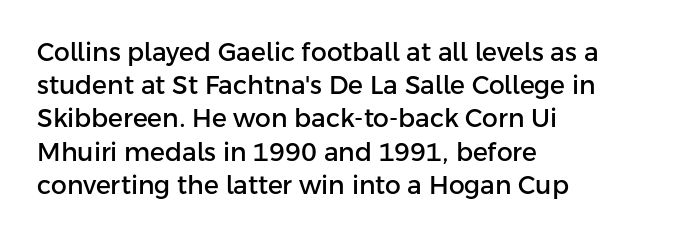
Students, observe: this is what conventionally led text looks like. Look at the tracking — it's just the regular setting, nothing added. The paragraph has a hard left edge and a soft right edge. Check under the words: just untouched page. The lettering holds an erect, upright posture throughout.
